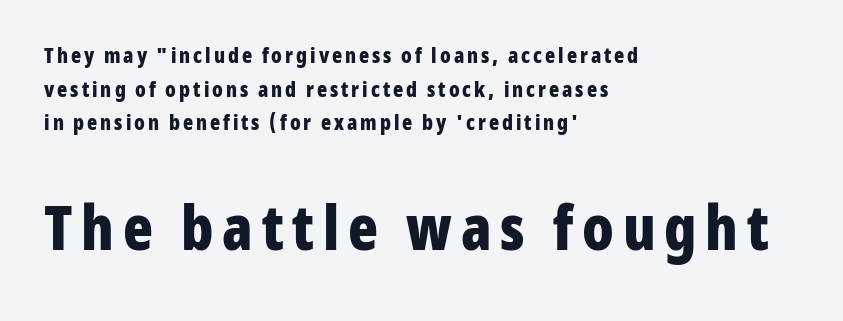
The image shows 62 px bold, condensed sans-serif type, upright; set left-aligned, normal line spacing (1.6x), not underlined; the second (bottom) block is 2.95x larger; low stroke contrast and a medium x-height.
